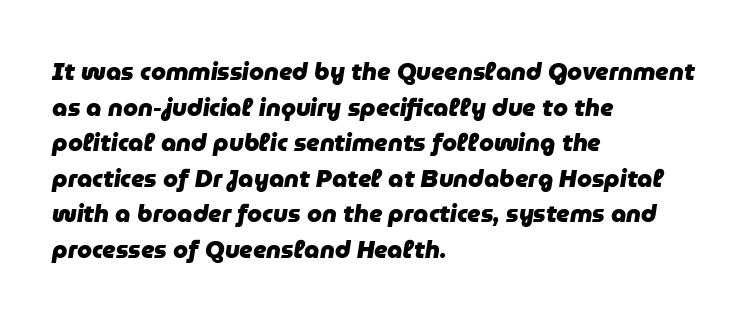
This rendering leaves character spacing at its baseline value. Strokes here are thick enough to call this a true bold. Compared with a centered layout, this one pins lines to the left instead. Descender tails drop into unmarked territory.
